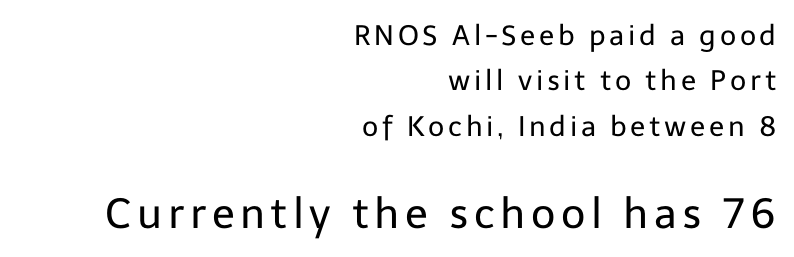
The image shows 42 px regular-weight sans-serif type, upright; set right-aligned, normal line spacing (1.62x), not underlined; the second (bottom) block is 1.5x larger; low stroke contrast and a medium x-height.
